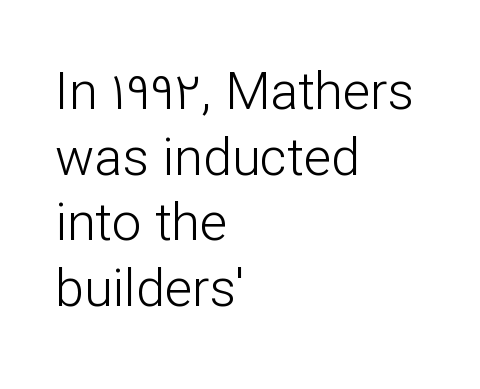
Nobody drew a line under any word here. Do the characters align in a grid? No, the font is proportional. Weight class: somewhere from thin through regular. The vertical gap from one line to the next is medium. Which margin do the lines hug? The left one — the right edge is uneven.
